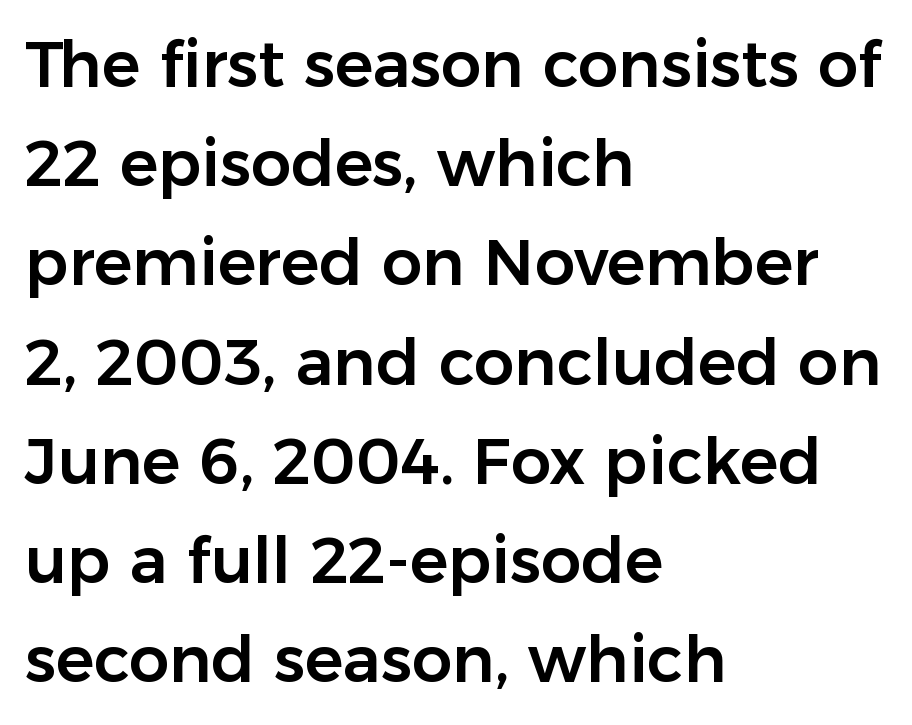
The image shows 64 px sans-serif type, upright; set left-aligned, normal line spacing (1.55x), normal letter spacing, not underlined; low stroke contrast and a medium x-height.
